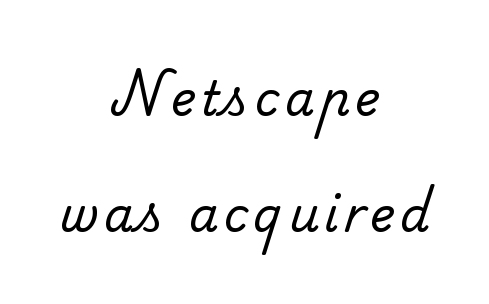
{"serif": "yes", "bold": "no", "weight": "regular", "width": "normal", "stroke_contrast": "low", "x_height": "small", "monospaced": "no", "underline": "no", "align": "center", "line_spacing": "loose", "line_spacing_ratio": 2.47, "glyph_px": 47}
